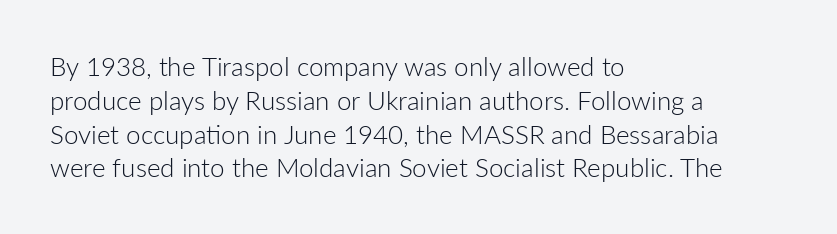
{"italic": "no", "bold": "no", "underline": "no", "align": "left", "line_spacing": "normal", "line_spacing_ratio": 1.3, "letter_spacing": "normal", "letter_spacing_em": 0.0, "glyph_px": 26}
